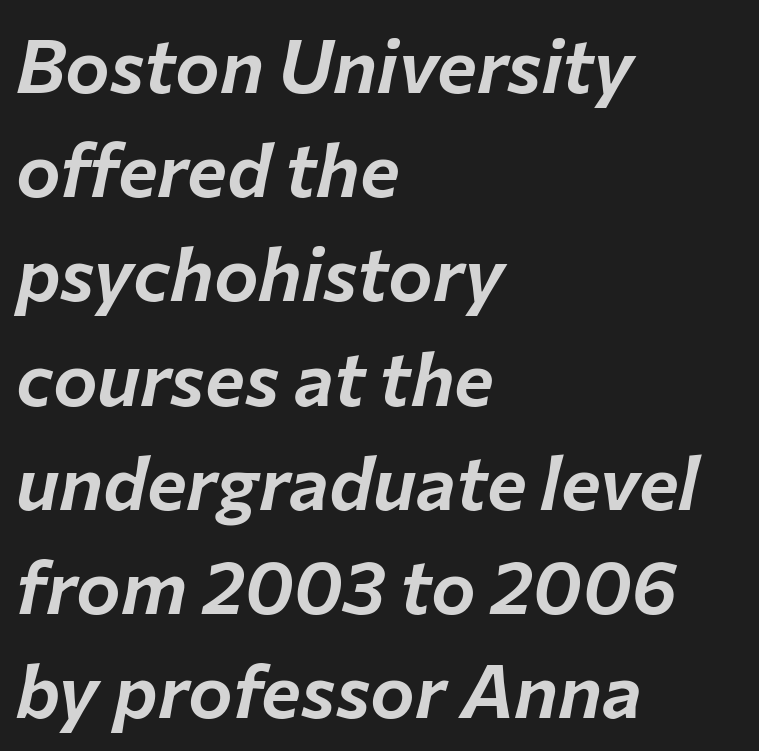
Character widths vary here, with narrow letters taking less room than wide ones. Does the lettering tilt? It does — this is italic. The text block is weighted toward the left margin, trailing off unevenly rightward. The tracking reads as untouched default to a designer's eye. Descender tails drop into unmarked territory.
